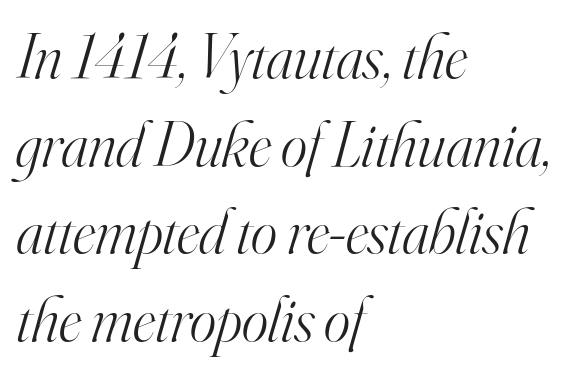
The image shows 63 px light serif type, italic (leaning right); set left-aligned, normal line spacing (1.39x), normal letter spacing, not underlined; high stroke contrast and a small x-height.
